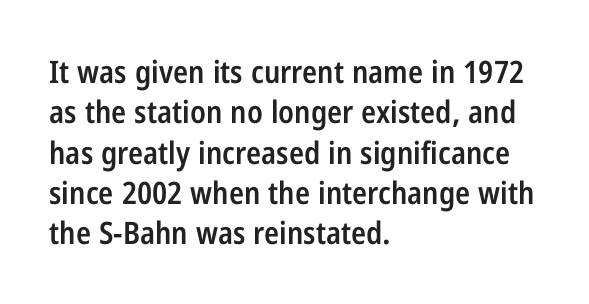
Regarding serifs, this sample does without them. Tall strokes in this sample are plumb rather than angled. Letter spacing: default. Horizontal alignment here is leftward, the default for most running prose.
